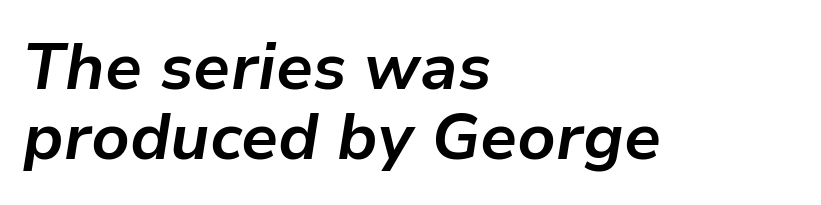
The letters sit at their default tracking, neither squeezed nor spread. The area under the type is left untouched. Is the block centered? No — it sits flush against the left margin. Strong, thick strokes mark this as bold type. If you measured baseline to baseline, you'd find a short distance.
